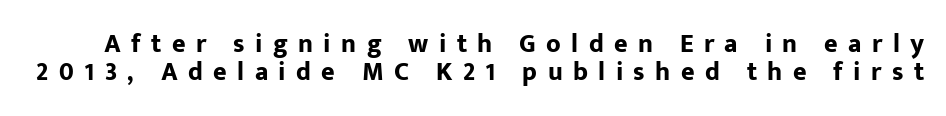
Q: Is the text bold? A: Yes.
Q: Is the text italic (slanted)? A: No, it is upright.
Q: Is the text underlined? A: No.
Q: Is the spacing between letters normal or unusually wide? A: Unusually wide.
Q: Is the spacing between lines tight, normal or loose? A: Tight.
